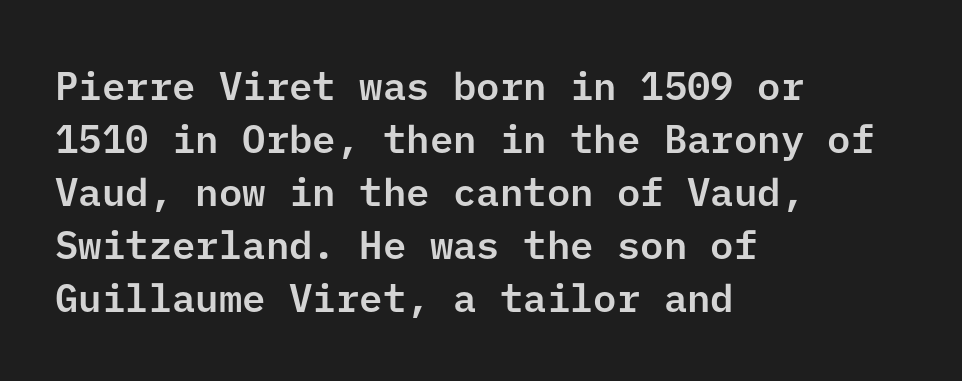
How are the letters spaced? Ordinarily, with no added tracking. Are there feet on the stems? There aren't — it's a sans. The words here are not underlined. Evenly set lines give the paragraph a standard silhouette. The ragged edge is on the right, which tells us the setting is flush left.
